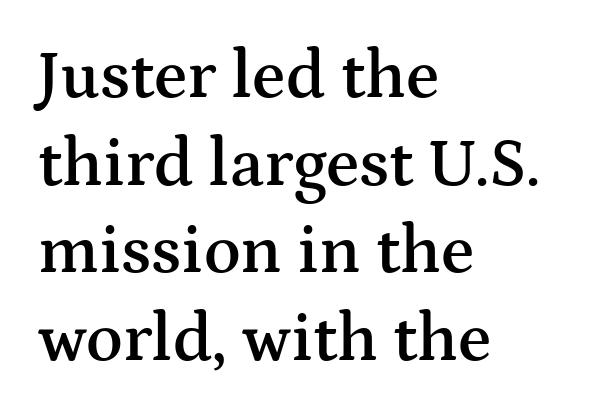
The image shows 68 px semibold, wide serif type, upright; set left-aligned, normal line spacing (1.29x), normal letter spacing, not underlined; medium stroke contrast and a medium x-height.
